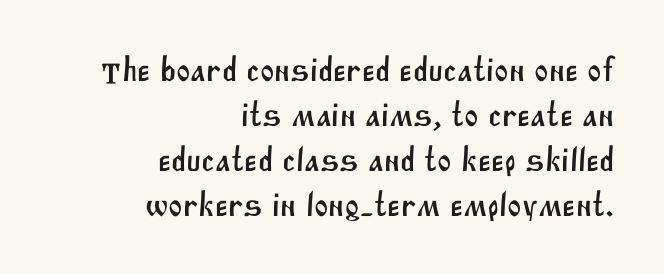
{"serif": "no", "width": "normal", "stroke_contrast": "medium", "x_height": "large", "monospaced": "no", "underline": "no", "align": "right", "line_spacing": "normal", "line_spacing_ratio": 1.32, "letter_spacing": "normal", "letter_spacing_em": 0.0, "glyph_px": 34}
